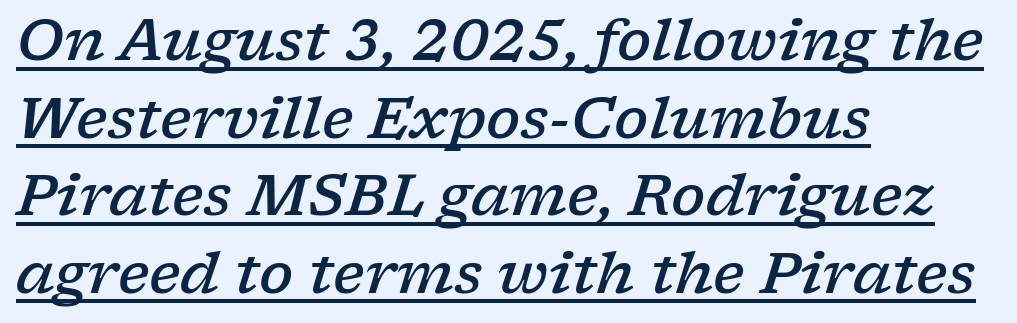
Italic? Definitely — the glyphs are oblique. Check where the strokes stop: tiny serifs finish them off. Leading: standard. The face used here is a semibold: visibly heavier than regular, lighter than bold. The typesetter has applied underlining to the passage shown. There is no visible air inserted between adjacent glyphs.
